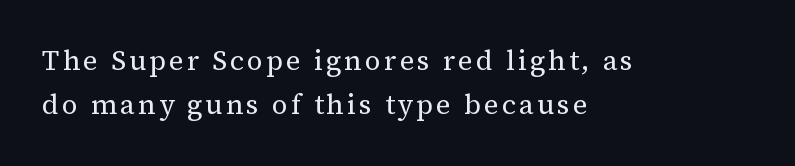
Q: Is the text bold? A: No.
Q: Is the text italic (slanted)? A: No, it is upright.
Q: Is the typeface a serif or a sans-serif typeface? A: Serif.
Q: Is the text underlined? A: No.
Q: How is the paragraph aligned? A: Left-aligned.
Q: Is the spacing between lines tight, normal or loose? A: Normal.
Q: Width (condensed, normal, or wide)? A: Normal.
Q: Stroke contrast? A: Medium.
Q: x-height? A: Medium.
Q: Monospaced? A: No.
